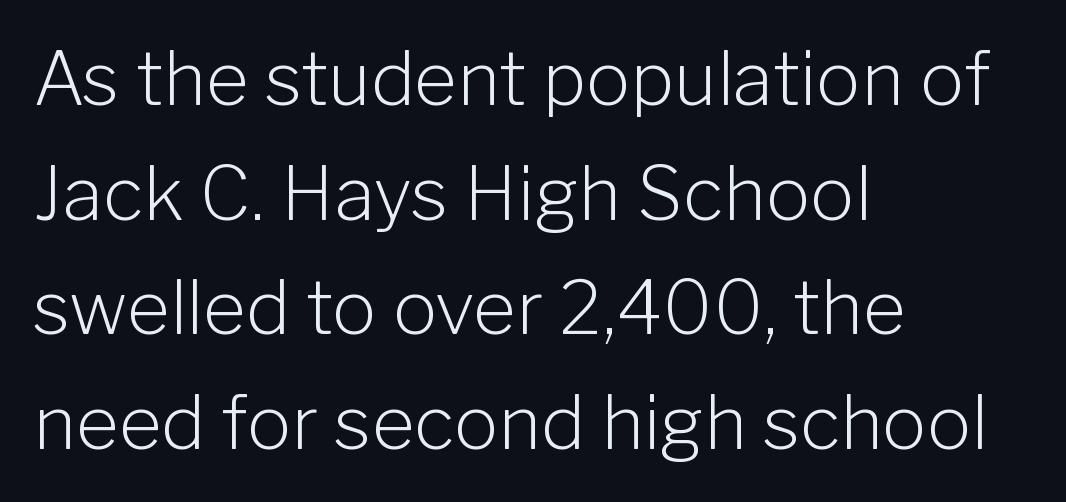
{"serif": "no", "italic": "no", "bold": "no", "weight": "light", "width": "normal", "stroke_contrast": "low", "x_height": "medium", "monospaced": "no", "underline": "no", "align": "left", "line_spacing": "normal", "line_spacing_ratio": 1.55, "letter_spacing": "normal", "letter_spacing_em": 0.0, "glyph_px": 74}
